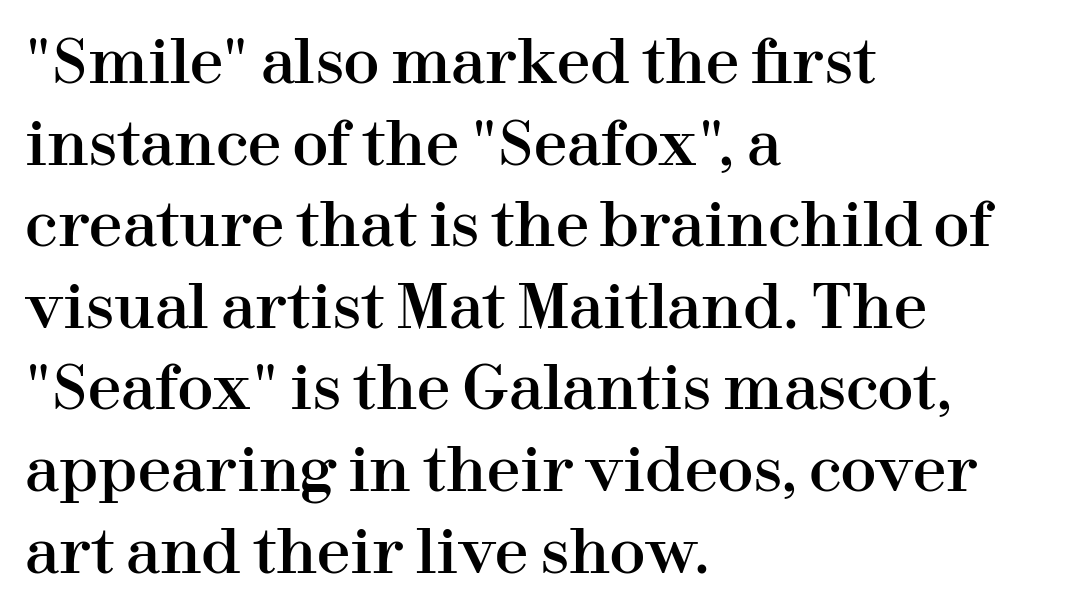
Here the designer chose a conventional face with non-uniform glyph widths. What stands out about the letter spacing? Nothing — it is the standard amount. This rendering uses left alignment, leaving the right contour irregular. One glance says typical: line gaps are just what's usual.
